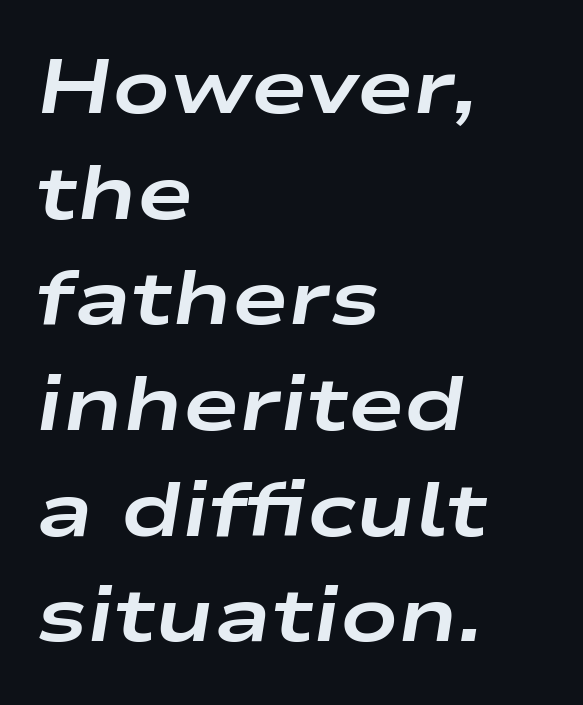
Q: Is the text bold? A: Yes.
Q: Is the text italic (slanted)? A: Yes, it leans right by about 9 degrees.
Q: Is the text underlined? A: No.
Q: How is the paragraph aligned? A: Left-aligned.
Q: Is the spacing between letters normal or unusually wide? A: Normal.
Q: Is the spacing between lines tight, normal or loose? A: Normal.
Q: Width (condensed, normal, or wide)? A: Wide.
Q: Stroke contrast? A: Low.
Q: x-height? A: Medium.
Q: Monospaced? A: No.
